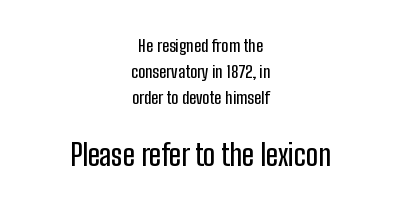
Serifs: no, the terminals of the letterforms are clean. Think of a printed novel: that variable character pitch is what you see here. No extra tracking has been applied to these lines. The more generous point size was reserved for the lower chunk.
